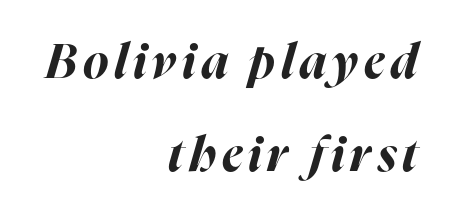
Q: Is the text bold? A: Yes.
Q: Is the text italic (slanted)? A: Yes, it leans right by about 16 degrees.
Q: Is the text underlined? A: No.
Q: How is the paragraph aligned? A: Right-aligned.
Q: Is the spacing between lines tight, normal or loose? A: Loose.
Q: Width (condensed, normal, or wide)? A: Normal.
Q: Stroke contrast? A: High.
Q: x-height? A: Medium.
Q: Monospaced? A: No.
